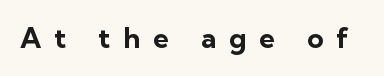
Q: Is the text bold? A: Yes.
Q: Is the text italic (slanted)? A: No, it is upright.
Q: Is the typeface a serif or a sans-serif typeface? A: Sans-serif.
Q: Is the text underlined? A: No.
Q: Is the spacing between letters normal or unusually wide? A: Unusually wide.
Q: Width (condensed, normal, or wide)? A: Normal.
Q: Stroke contrast? A: Low.
Q: x-height? A: Medium.
Q: Monospaced? A: No.
